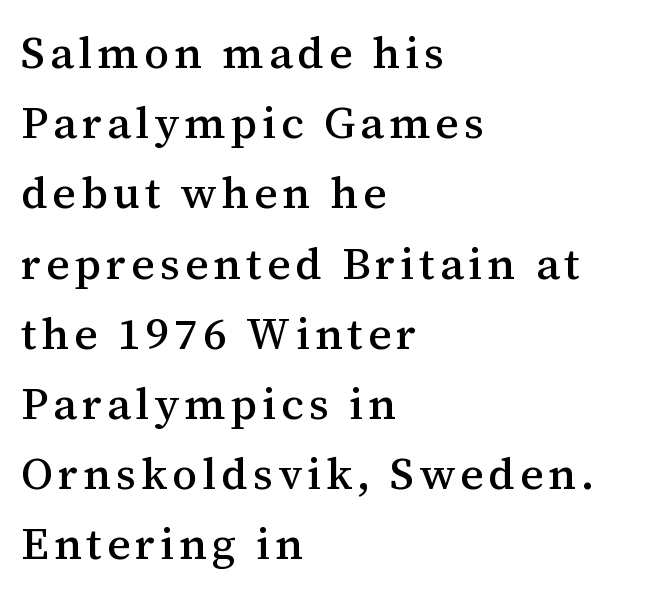
{"serif": "yes", "italic": "no", "width": "normal", "stroke_contrast": "medium", "x_height": "medium", "monospaced": "no", "underline": "no", "align": "left", "line_spacing": "normal", "line_spacing_ratio": 1.56, "glyph_px": 45}
